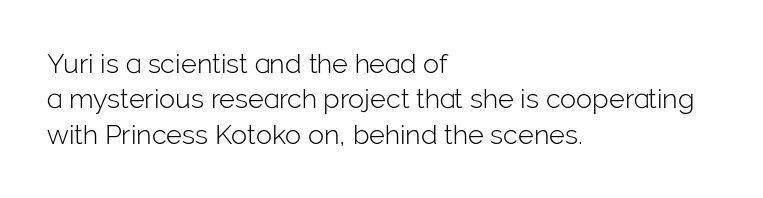
The image shows 27 px text type, upright; set left-aligned, normal line spacing (1.31x), normal letter spacing, not underlined.
